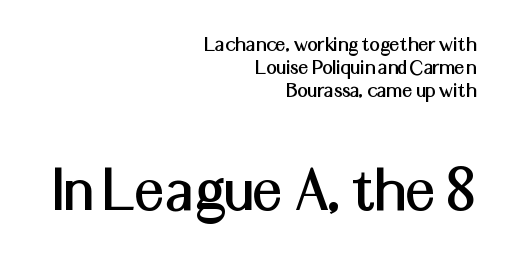
The image shows 68 px sans-serif type, upright; set right-aligned, tight line spacing (0.99x), normal letter spacing, not underlined; the second (bottom) block is 2.96x larger; medium stroke contrast and a medium x-height.
